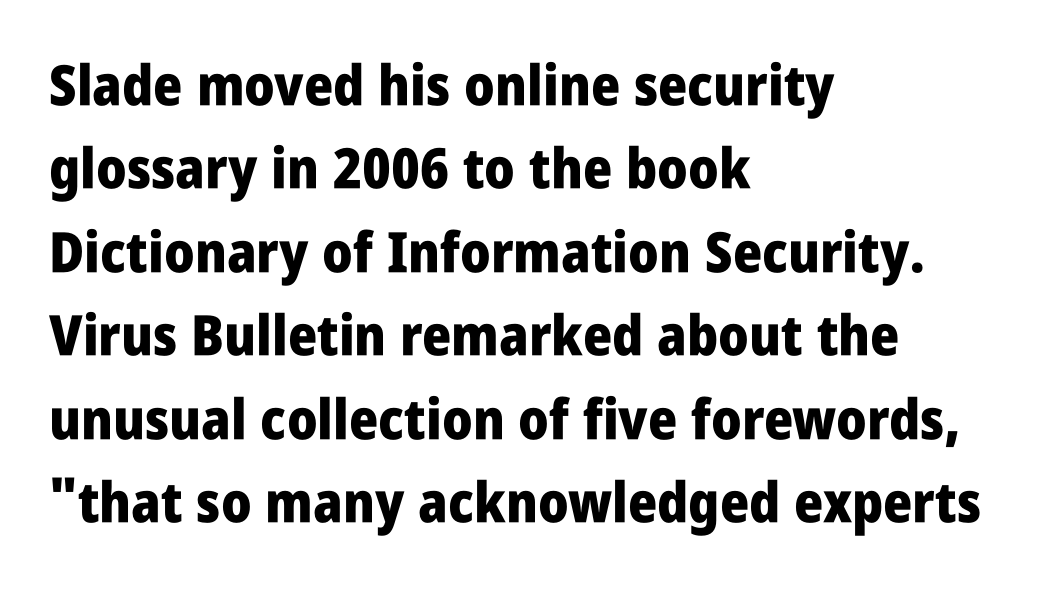
{"serif": "no", "italic": "no", "bold": "yes", "weight": "heavy", "width": "condensed", "stroke_contrast": "low", "x_height": "large", "monospaced": "no", "underline": "no", "align": "left", "line_spacing": "normal", "line_spacing_ratio": 1.49, "letter_spacing": "normal", "letter_spacing_em": 0.0, "glyph_px": 56}
